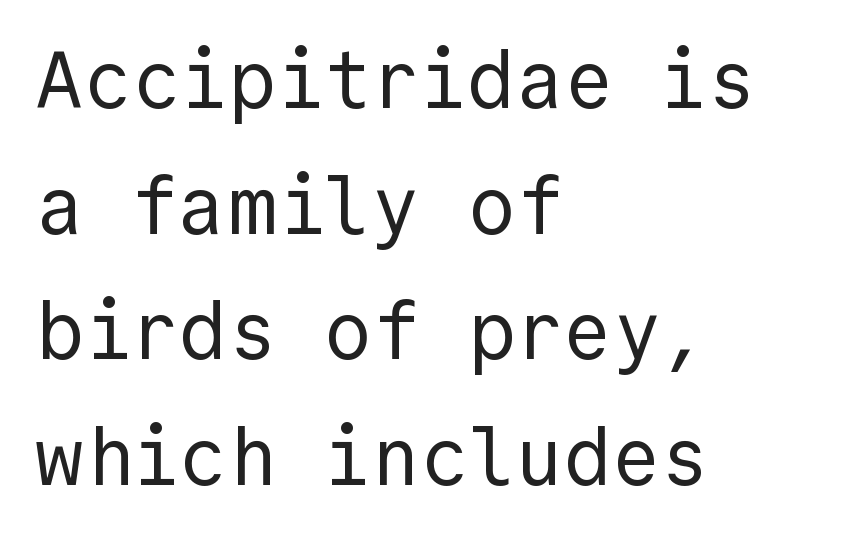
Unlike a traditional serif, this face leaves its strokes unadorned. Each line starts at the same left margin while the right side varies. Nobody touched the tracking dial on this one. Honestly, there is no underline to notice here at all.
